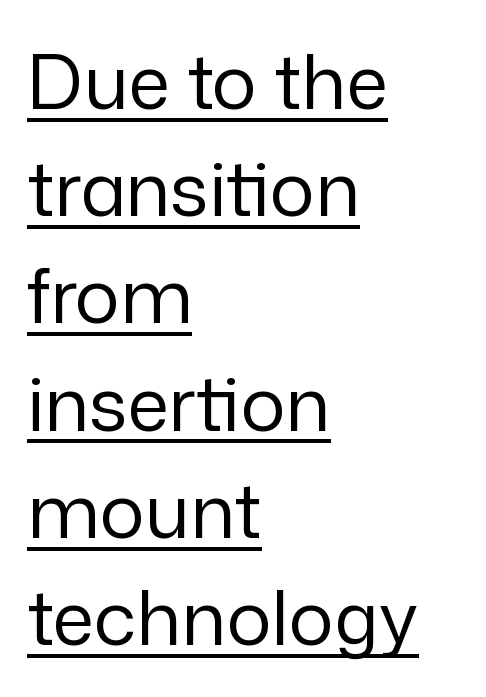
Q: Is the text bold? A: No.
Q: Is the text italic (slanted)? A: No, it is upright.
Q: Is the typeface a serif or a sans-serif typeface? A: Sans-serif.
Q: Is the text underlined? A: Yes.
Q: How is the paragraph aligned? A: Left-aligned.
Q: Is the spacing between letters normal or unusually wide? A: Normal.
Q: Is the spacing between lines tight, normal or loose? A: Normal.
Q: Width (condensed, normal, or wide)? A: Normal.
Q: Stroke contrast? A: Low.
Q: x-height? A: Medium.
Q: Monospaced? A: No.
